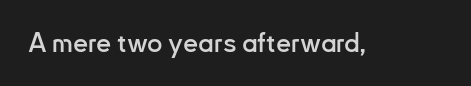
The image shows 27 px text type, upright; set normal letter spacing, not underlined.
